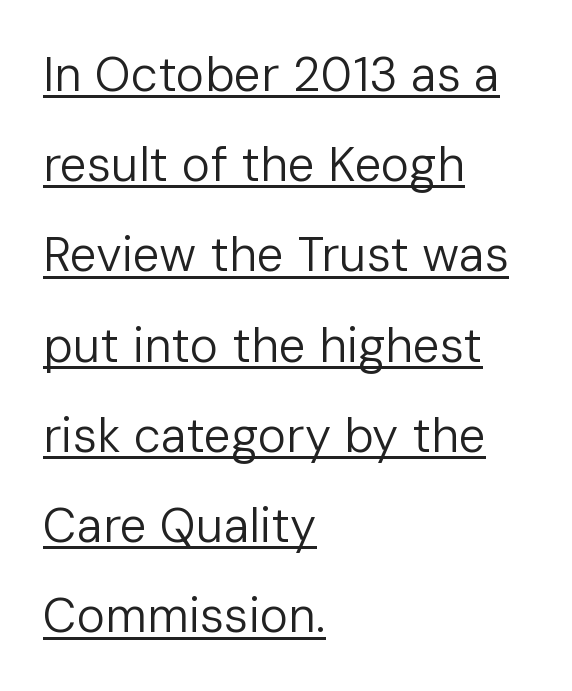
Typographically, this falls in the sans-serif category. If you drew a ruler down the left edge, every line would touch it. Compared with undecorated copy, this sample adds a rule below the words. Ink coverage per letter is moderate at most. Every character sits straight up, as roman type does.
